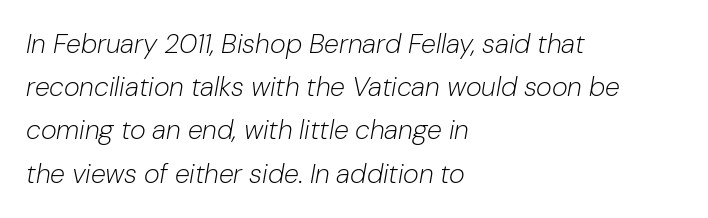
Q: Is the text bold? A: No.
Q: Is the text italic (slanted)? A: Yes, it leans right by about 10 degrees.
Q: Is the text underlined? A: No.
Q: How is the paragraph aligned? A: Left-aligned.
Q: Is the spacing between letters normal or unusually wide? A: Normal.
Q: Is the spacing between lines tight, normal or loose? A: Normal.
